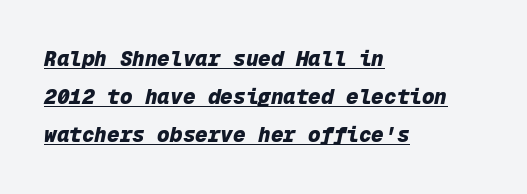
Is there an underline? Yes — a line sits under the letters. You'd pick this weight for a headline — it's a proper bold. Nobody touched the tracking dial on this one. Rendered with sloped, italic letterforms. The rendering anchors every line to the left-hand side.
